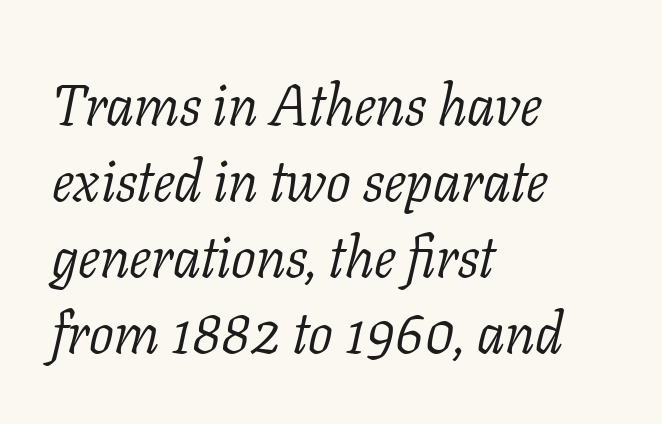
The glyphs look as if they've been sheared to an angle. This sample keeps an unexceptional amount of space between lines. Each letter's strokes conclude with small projecting serifs. This is not heavy type; no bold has been used.
